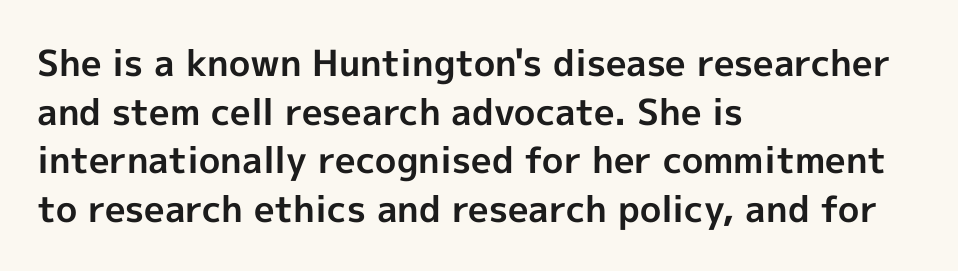
Spacing between characters is what you'd get straight out of the box. In terms of letterform style, serifs are entirely absent. Looks like regular typesetting: each glyph gets only the width it needs. Every character sits straight up, as roman type does. This sample is left-justified, so line endings fall wherever the words run out. The letters are bold, with thick, heavy strokes.
